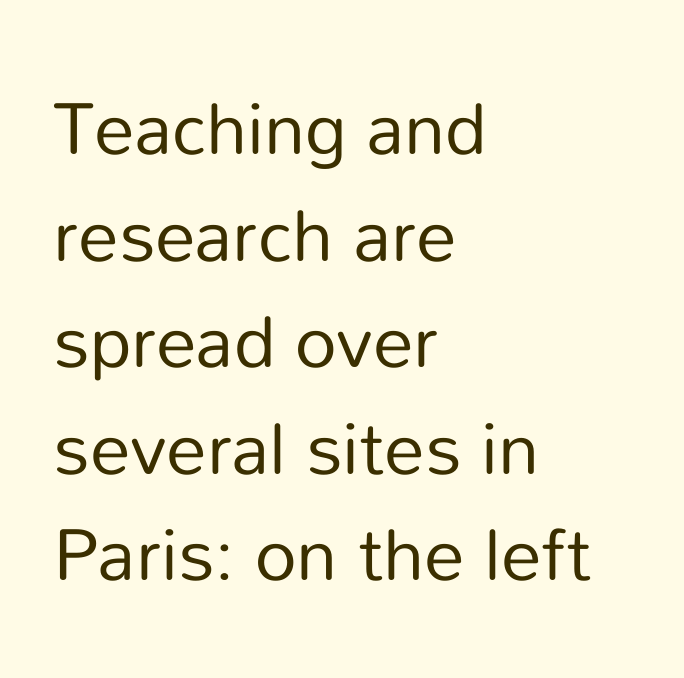
{"serif": "no", "italic": "no", "bold": "no", "weight": "regular", "width": "normal", "stroke_contrast": "low", "x_height": "medium", "monospaced": "no", "underline": "no", "align": "left", "line_spacing": "normal", "line_spacing_ratio": 1.46, "letter_spacing": "normal", "letter_spacing_em": 0.0, "glyph_px": 73}
